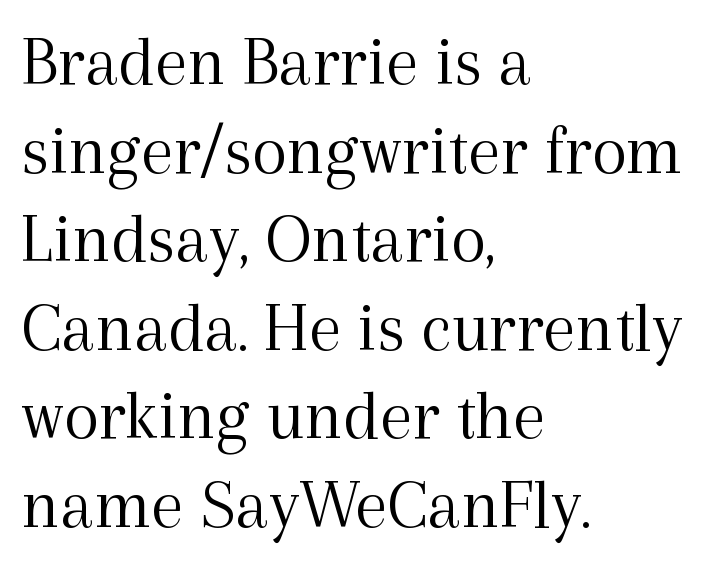
Weight class: somewhere from thin through regular. The rendering uses natural spacing where letterforms have individual widths. Characters follow at the spacing the type designer built in. The typography opts for an upright posture over an oblique one. Layout note: lines flush left.
